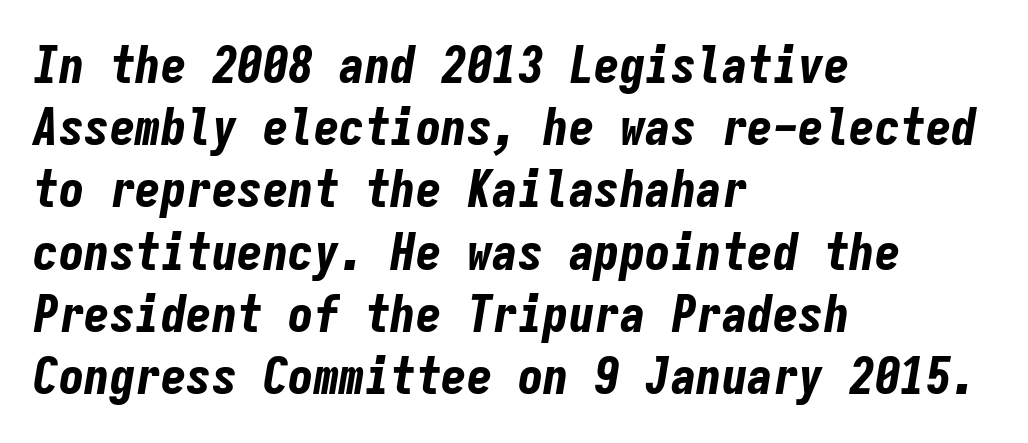
The image shows 51 px bold, condensed type, italic (leaning right), monospaced; set left-aligned, line spacing 1.22x, normal letter spacing, not underlined; low stroke contrast and a medium x-height.
